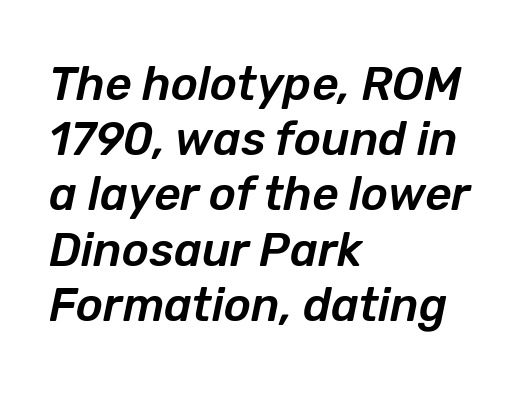
Q: Is the text italic (slanted)? A: Yes, it leans right by about 12 degrees.
Q: Is the text underlined? A: No.
Q: How is the paragraph aligned? A: Left-aligned.
Q: Is the spacing between letters normal or unusually wide? A: Normal.
Q: Width (condensed, normal, or wide)? A: Normal.
Q: Stroke contrast? A: Low.
Q: x-height? A: Medium.
Q: Monospaced? A: No.
